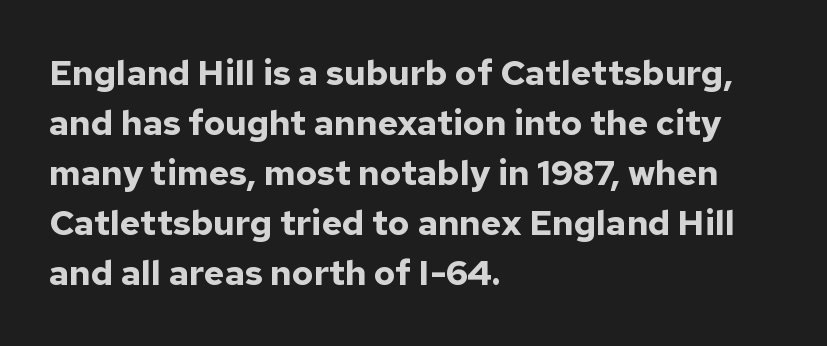
If you drew a line through each stem, it would be perfectly vertical. Is the letter spacing exaggerated? No — it looks like the ordinary default. Visually the block forms a straight wall on the left and a jagged coastline on the right. Are there feet on the stems? There aren't — it's a sans. The rendering uses a bold face; every stroke is thick and dark. Here the designer chose a conventional face with non-uniform glyph widths.
